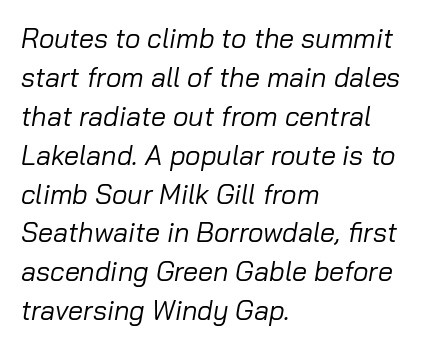
Q: Is the text bold? A: No.
Q: Is the text italic (slanted)? A: Yes, it leans right by about 10 degrees.
Q: Is the text underlined? A: No.
Q: How is the paragraph aligned? A: Left-aligned.
Q: Is the spacing between letters normal or unusually wide? A: Normal.
Q: Is the spacing between lines tight, normal or loose? A: Normal.
